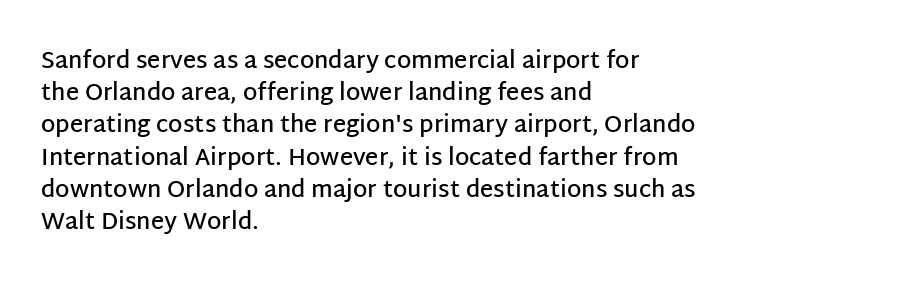
Q: Is the text bold? A: Semi-bold.
Q: Is the text italic (slanted)? A: No, it is upright.
Q: Is the text underlined? A: No.
Q: How is the paragraph aligned? A: Left-aligned.
Q: Is the spacing between letters normal or unusually wide? A: Normal.
Q: Is the spacing between lines tight, normal or loose? A: Normal.
